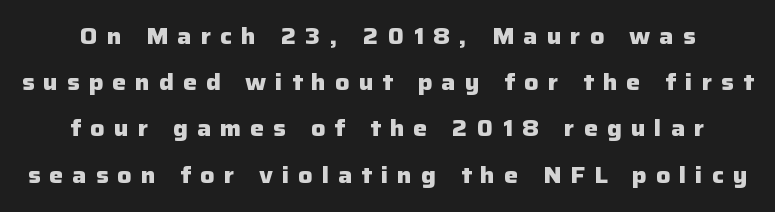
The image shows 22 px bold type, upright; set loose line spacing (2.1x), unusually wide letter spacing (+0.41 em), not underlined.
